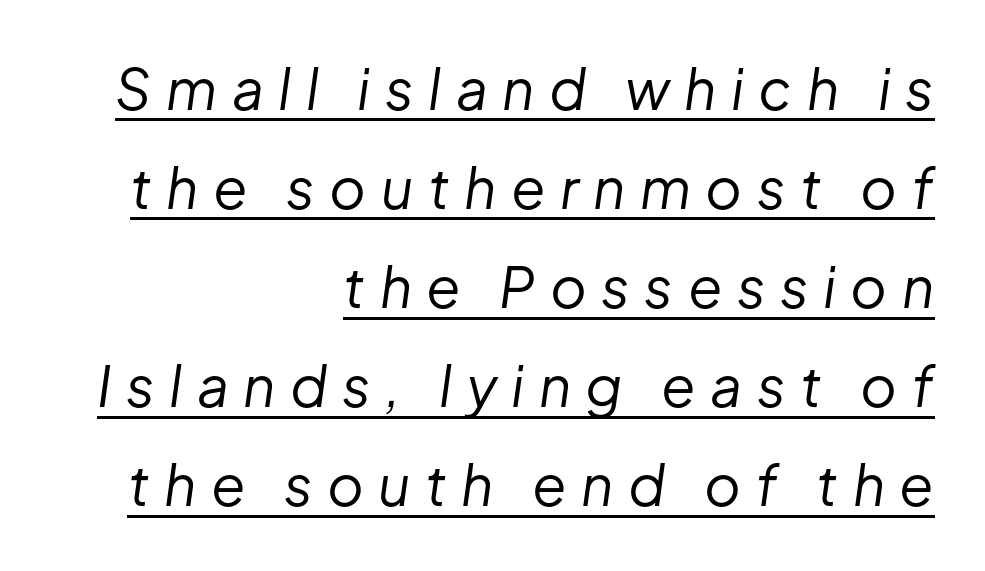
A continuous stroke trails under the words, as in a hyperlink. The passage shown is not bold in any degree. Looks like regular typesetting: each glyph gets only the width it needs. Designer's note — italics engaged. Each word looks stretched out because of the extra space between its letters. Right-aligned paragraph, ragged on the left.
